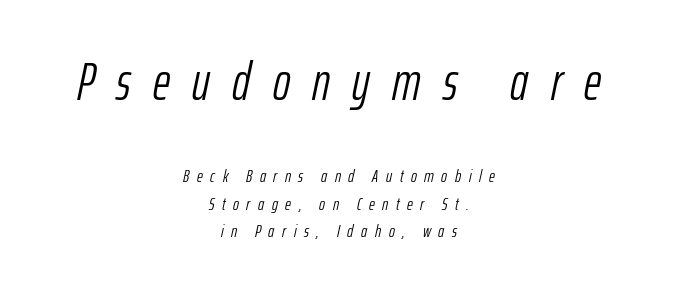
The specimen omits any rule beneath the text block's lines. A student would call this center alignment; a typographer would say set centered. Heaviness? Minimal to ordinary, like unemphasized prose. Does extra space separate the letters? Yes, quite a lot of it. Quick note: interline space is typical. The initial chunk of copy outweighs the following chunk in type size.
